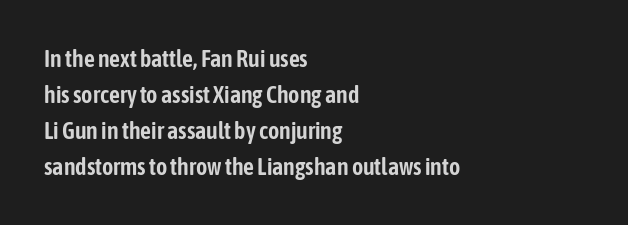
{"italic": "no", "underline": "no", "align": "left", "line_spacing": "normal", "line_spacing_ratio": 1.5, "letter_spacing": "normal", "letter_spacing_em": 0.0, "glyph_px": 24}
